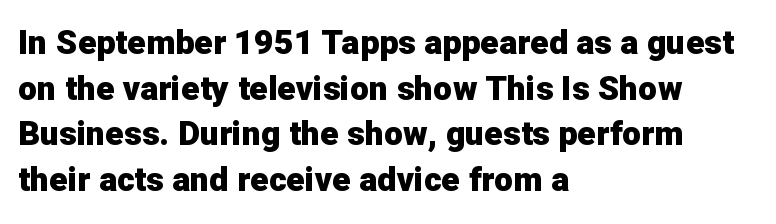
Q: Is the text bold? A: Yes.
Q: Is the text italic (slanted)? A: No, it is upright.
Q: Is the typeface a serif or a sans-serif typeface? A: Sans-serif.
Q: Is the text underlined? A: No.
Q: How is the paragraph aligned? A: Left-aligned.
Q: Is the spacing between letters normal or unusually wide? A: Normal.
Q: Is the spacing between lines tight, normal or loose? A: Normal.
Q: Width (condensed, normal, or wide)? A: Normal.
Q: Stroke contrast? A: Low.
Q: x-height? A: Medium.
Q: Monospaced? A: No.
